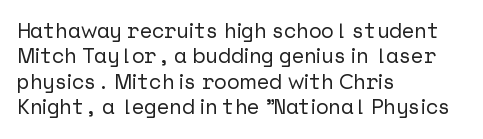
Q: Is the text italic (slanted)? A: No, it is upright.
Q: Is the text underlined? A: No.
Q: How is the paragraph aligned? A: Left-aligned.
Q: Is the spacing between letters normal or unusually wide? A: Normal.
